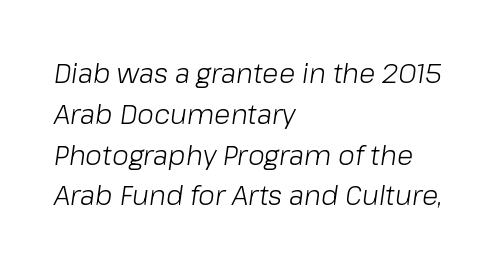
{"italic": "yes", "lean": "right", "slant_degrees": 8, "bold": "no", "underline": "no", "align": "left", "line_spacing": "normal", "line_spacing_ratio": 1.51, "letter_spacing": "normal", "letter_spacing_em": 0.0, "glyph_px": 27}
